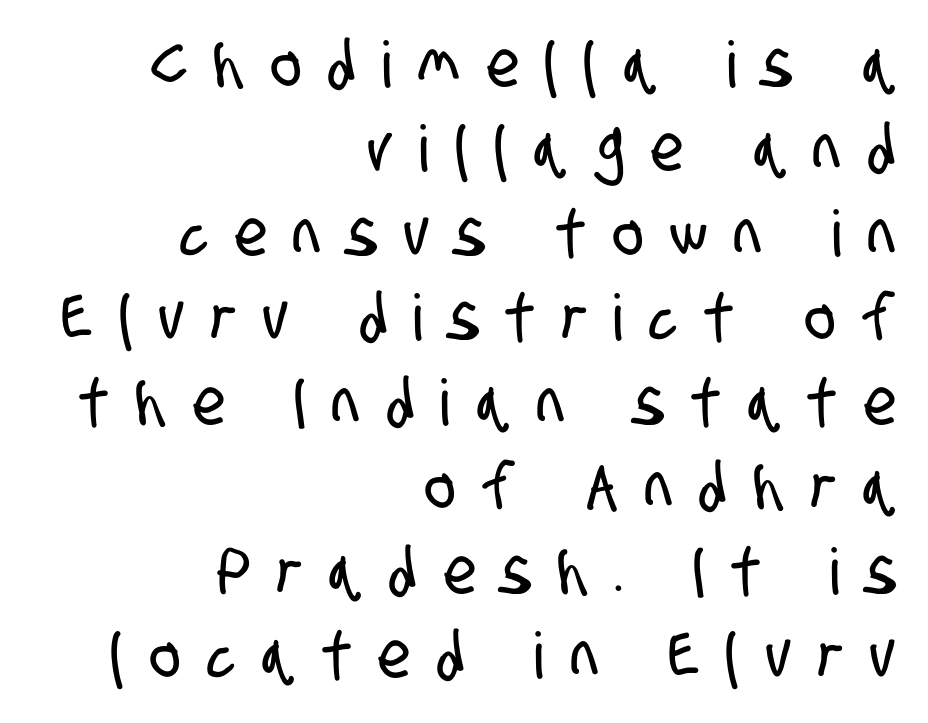
The image shows 64 px condensed sans-serif type; set right-aligned, normal line spacing (1.32x), unusually wide letter spacing (+0.43 em), not underlined; low stroke contrast and a large x-height.
